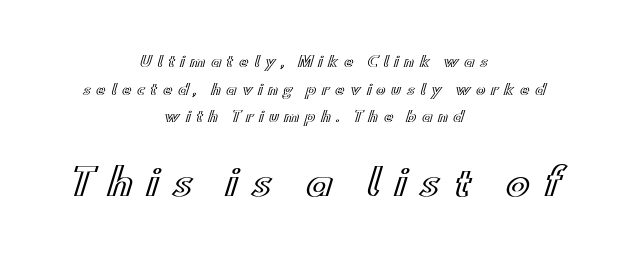
The image shows 36 px wide type; set centered, loose line spacing (1.98x), unusually wide letter spacing (+0.39 em), not underlined; the second (bottom) block is 2.57x larger; a small x-height.
